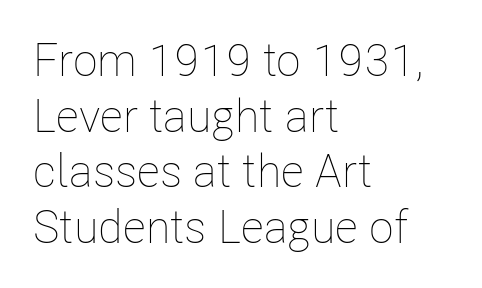
Q: Is the text bold? A: No.
Q: Is the text italic (slanted)? A: No, it is upright.
Q: Is the text underlined? A: No.
Q: How is the paragraph aligned? A: Left-aligned.
Q: Is the spacing between letters normal or unusually wide? A: Normal.
Q: Width (condensed, normal, or wide)? A: Condensed.
Q: Stroke contrast? A: Low.
Q: x-height? A: Medium.
Q: Monospaced? A: No.
